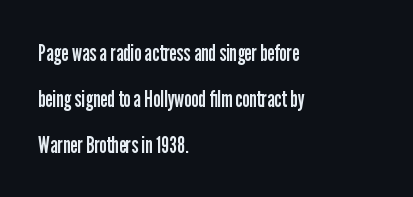
Spacing between characters is what you'd get straight out of the box. The letters stand straight up with perfectly vertical stems. Clear beneath every line of the passage. The strokes are not fattened; the text isn't bold.
